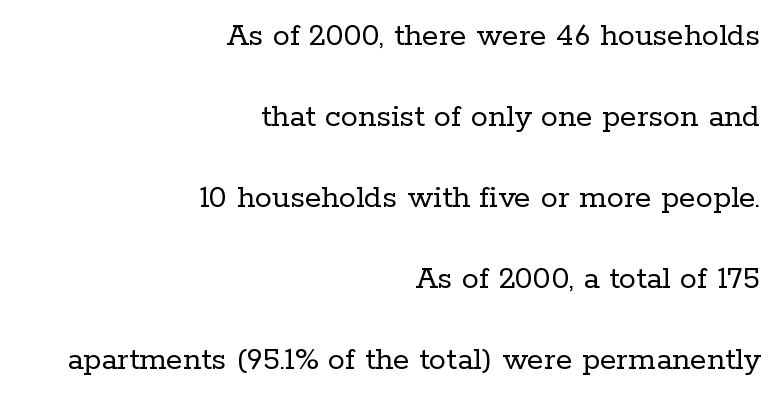
Q: Is the text bold? A: No.
Q: Is the text italic (slanted)? A: No, it is upright.
Q: Is the typeface a serif or a sans-serif typeface? A: Serif.
Q: Is the text underlined? A: No.
Q: How is the paragraph aligned? A: Right-aligned.
Q: Is the spacing between letters normal or unusually wide? A: Normal.
Q: Is the spacing between lines tight, normal or loose? A: Loose.
Q: Width (condensed, normal, or wide)? A: Normal.
Q: Stroke contrast? A: Low.
Q: x-height? A: Medium.
Q: Monospaced? A: No.
